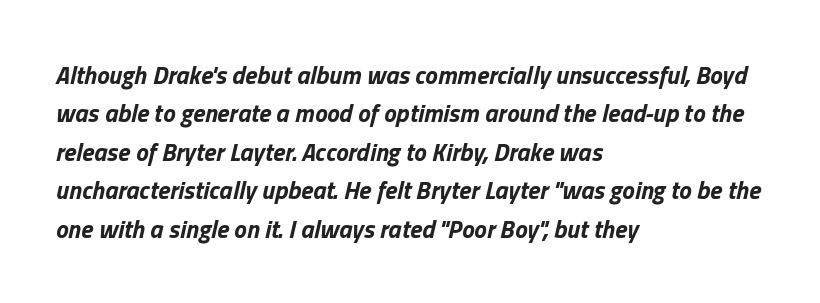
Just letters on the line, the space beneath them empty. Heavy-handed strokes throughout: this text is bold. Leftover space on each line is placed entirely after the last word. Spacing between characters is what you'd get straight out of the box. The axis of the letterforms is tilted away from vertical. Notice how descenders clear the ascenders below comfortably — that's standard leading.
